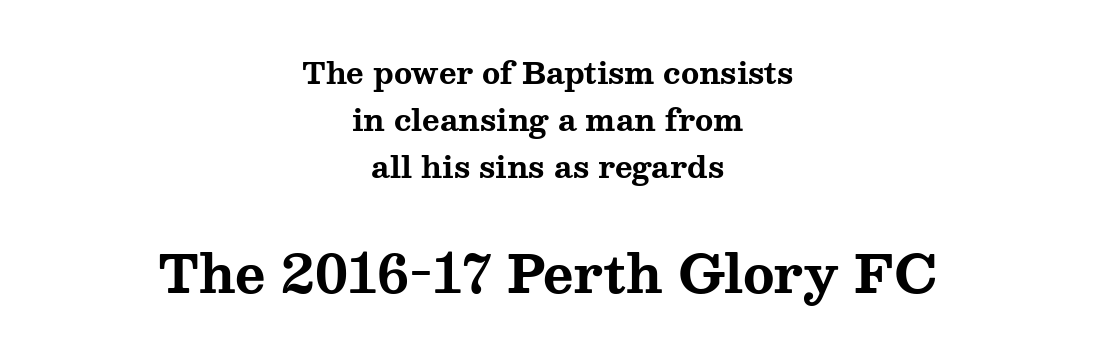
The image shows 52 px bold, wide serif type, upright; set centered, normal line spacing (1.56x), normal letter spacing, not underlined; the second (bottom) block is 1.73x larger; medium stroke contrast and a medium x-height.
